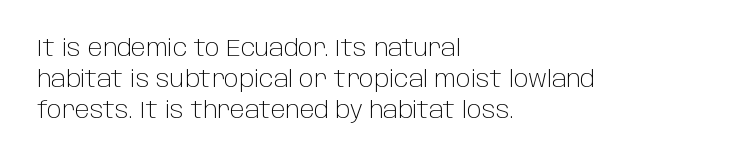
Q: Is the text bold? A: No.
Q: Is the text italic (slanted)? A: No, it is upright.
Q: Is the text underlined? A: No.
Q: How is the paragraph aligned? A: Left-aligned.
Q: Is the spacing between letters normal or unusually wide? A: Normal.
Q: Is the spacing between lines tight, normal or loose? A: Normal.
